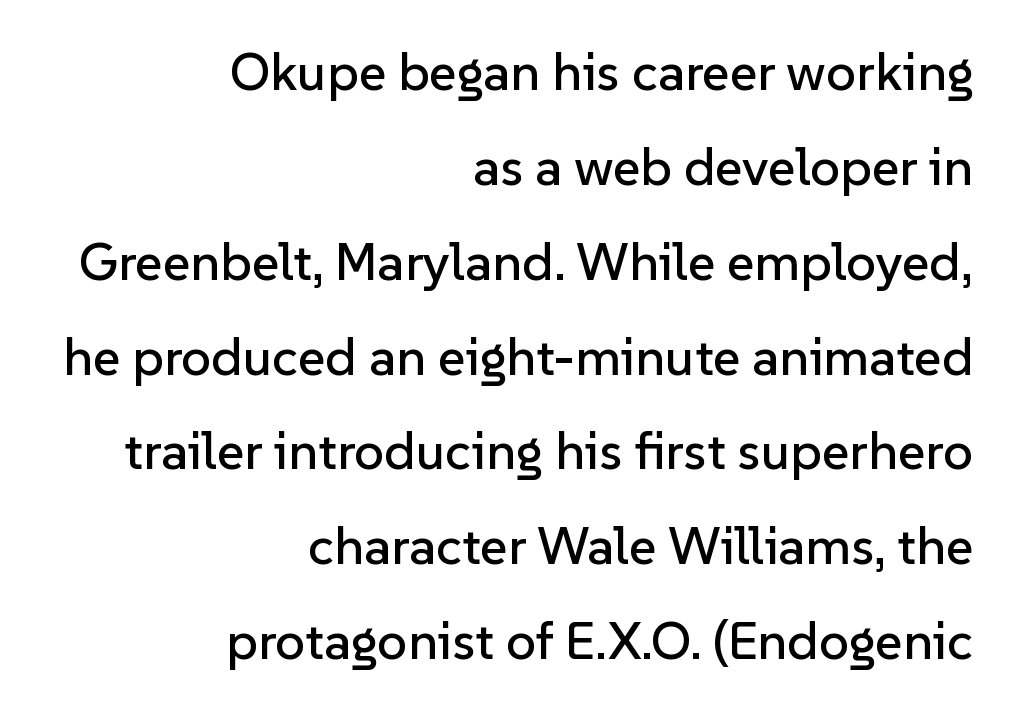
{"serif": "no", "italic": "no", "width": "normal", "stroke_contrast": "low", "x_height": "medium", "monospaced": "no", "underline": "no", "align": "right", "line_spacing_ratio": 1.79, "letter_spacing": "normal", "letter_spacing_em": 0.0, "glyph_px": 53}
